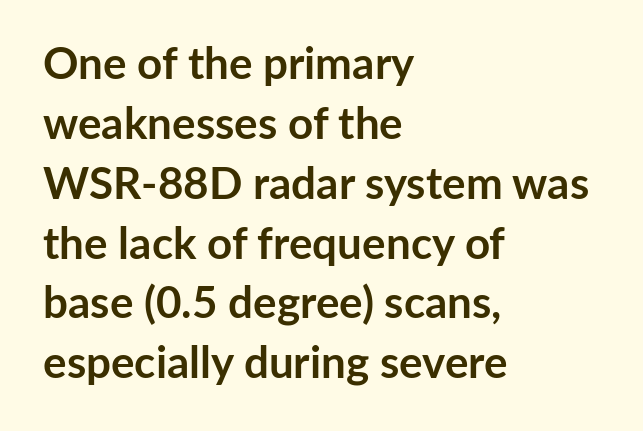
The image shows 44 px semibold sans-serif type, upright; set left-aligned, normal line spacing (1.36x), normal letter spacing, not underlined; low stroke contrast and a medium x-height.
